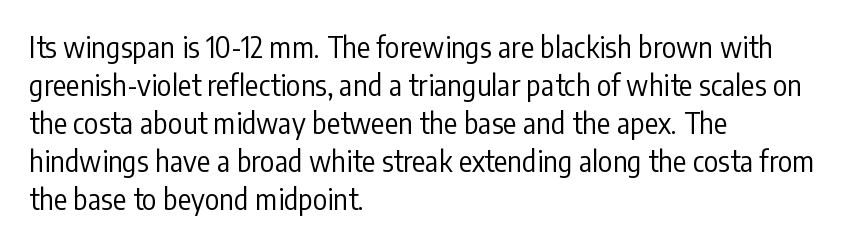
The image shows 28 px regular-weight, condensed sans-serif type, upright; set left-aligned, normal line spacing (1.36x), normal letter spacing, not underlined; low stroke contrast and a medium x-height.
